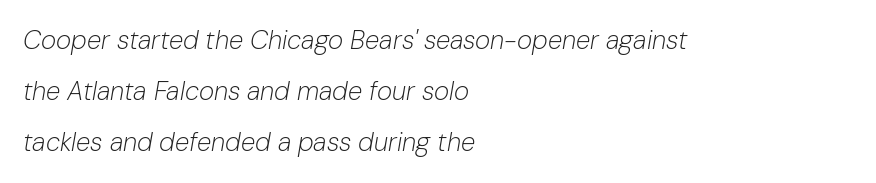
The image shows 26 px text type, italic (leaning right); set left-aligned, loose line spacing (1.96x), normal letter spacing, not underlined.
